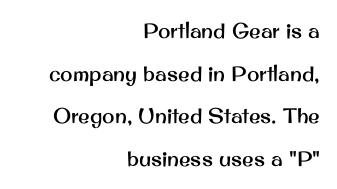
The line-height multiplier appears high, well above default. Is the block centered? No — it sits flush against the right margin. The gap between lines stays unmarked. Letter spacing: default. This is the regular roman posture of the typeface.
